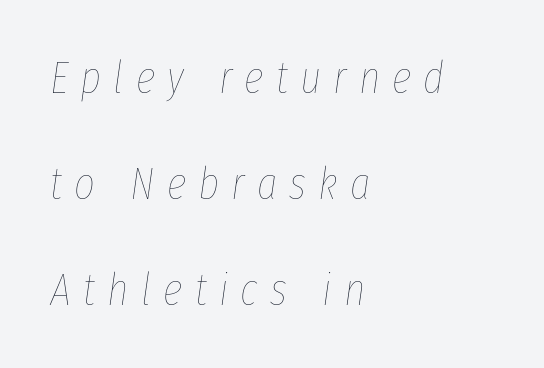
Substantial extra tracking has been applied to these lines. The typesetting does not lean heavy: it is not bold. The zone under the glyphs is completely vacant. These lines are rendered in a variable-pitch font. The whole block is typeset with a tilt. This sample trades compactness for vertical openness between lines.
